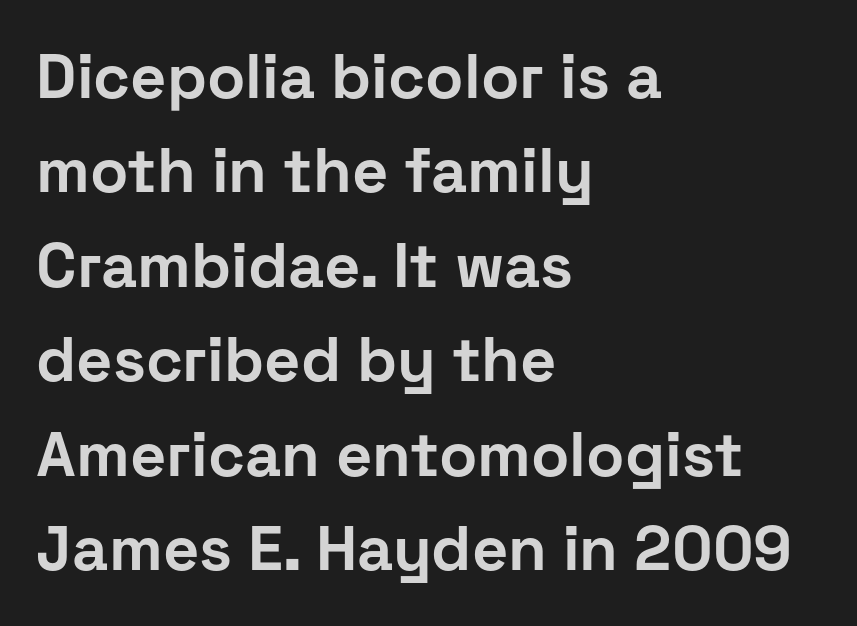
{"serif": "no", "italic": "no", "bold": "yes", "weight": "bold", "width": "normal", "stroke_contrast": "low", "x_height": "medium", "monospaced": "no", "underline": "no", "align": "left", "line_spacing": "normal", "line_spacing_ratio": 1.5, "letter_spacing": "normal", "letter_spacing_em": 0.0, "glyph_px": 63}
